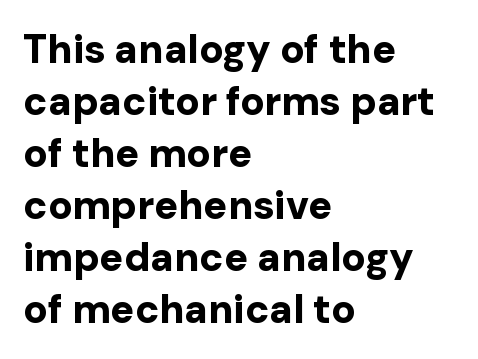
{"serif": "no", "italic": "no", "bold": "yes", "weight": "bold", "width": "normal", "stroke_contrast": "low", "x_height": "medium", "monospaced": "no", "underline": "no", "align": "left", "line_spacing": "normal", "line_spacing_ratio": 1.3, "letter_spacing": "normal", "letter_spacing_em": 0.0, "glyph_px": 40}
